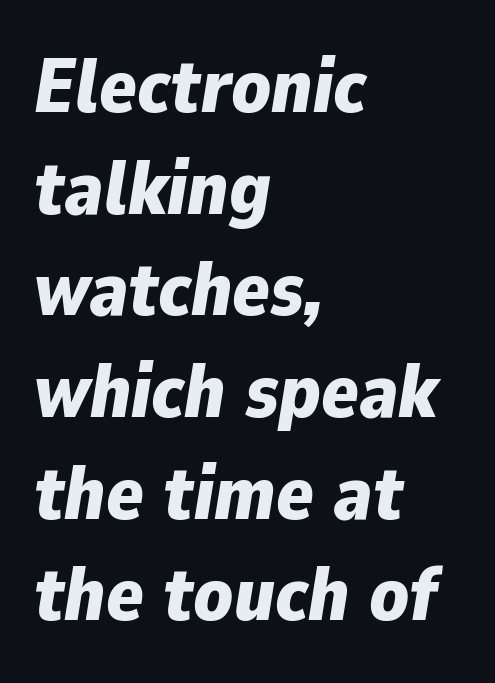
Check the space under the baseline: it is left empty. These lines carry a lot of weight — the face is fully bold. One-word summary of the alignment: left. The letters sit at their default tracking, neither squeezed nor spread. Compared with ordinary roman type, these characters are visibly tilted. Vertical spacing — default.
